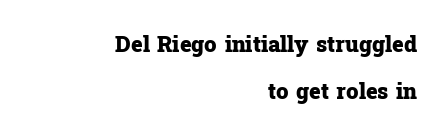
Q: Is the text bold? A: Yes.
Q: Is the text italic (slanted)? A: No, it is upright.
Q: Is the text underlined? A: No.
Q: How is the paragraph aligned? A: Right-aligned.
Q: Is the spacing between letters normal or unusually wide? A: Normal.
Q: Is the spacing between lines tight, normal or loose? A: Loose.
